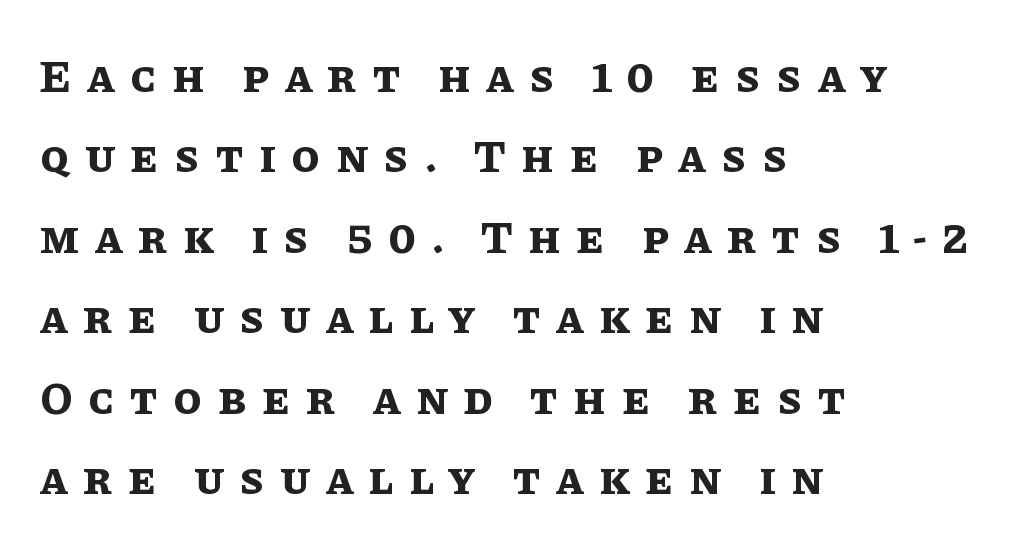
Q: Is the text bold? A: Yes.
Q: Is the text italic (slanted)? A: No, it is upright.
Q: Is the text underlined? A: No.
Q: How is the paragraph aligned? A: Left-aligned.
Q: Is the spacing between letters normal or unusually wide? A: Unusually wide.
Q: Width (condensed, normal, or wide)? A: Normal.
Q: Stroke contrast? A: Low.
Q: x-height? A: Large.
Q: Monospaced? A: No.
